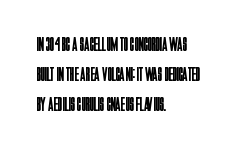
Q: Is the text bold? A: No.
Q: Is the text italic (slanted)? A: No, it is upright.
Q: Is the text underlined? A: No.
Q: How is the paragraph aligned? A: Left-aligned.
Q: Is the spacing between letters normal or unusually wide? A: Normal.
Q: Is the spacing between lines tight, normal or loose? A: Normal.
